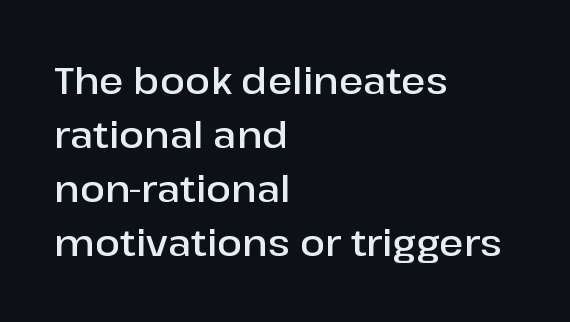
{"serif": "no", "italic": "no", "bold": "semi", "weight": "semibold", "width": "normal", "stroke_contrast": "low", "x_height": "medium", "monospaced": "no", "underline": "no", "align": "left", "line_spacing": "normal", "line_spacing_ratio": 1.46, "letter_spacing": "normal", "letter_spacing_em": 0.0, "glyph_px": 37}
